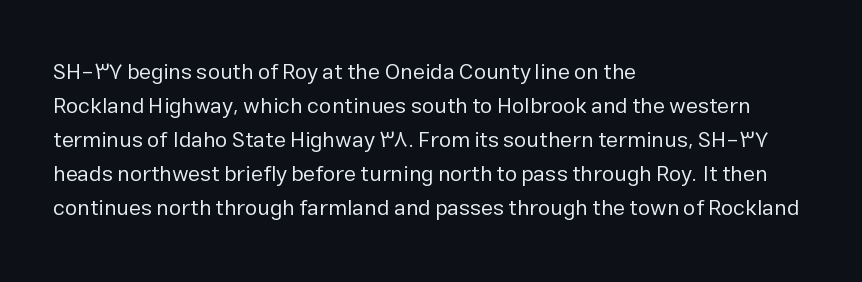
{"italic": "no", "bold": "no", "underline": "no", "align": "left", "line_spacing": "normal", "line_spacing_ratio": 1.55, "letter_spacing": "normal", "letter_spacing_em": 0.0, "glyph_px": 22}
